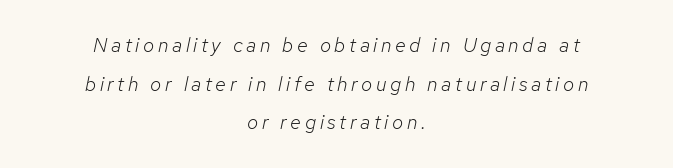
{"italic": "yes", "lean": "right", "slant_degrees": 12, "bold": "no", "underline": "no", "align": "center", "line_spacing": "loose", "line_spacing_ratio": 1.93, "glyph_px": 20}
